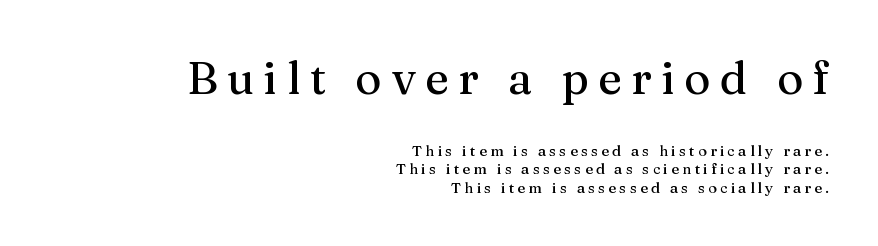
{"serif": "yes", "italic": "no", "width": "normal", "stroke_contrast": "medium", "x_height": "medium", "monospaced": "no", "underline": "no", "align": "right", "line_spacing_ratio": 1.24, "letter_spacing": "wide", "letter_spacing_em": 0.21, "larger_block": "first", "size_ratio": 3.0, "glyph_px": 45}
